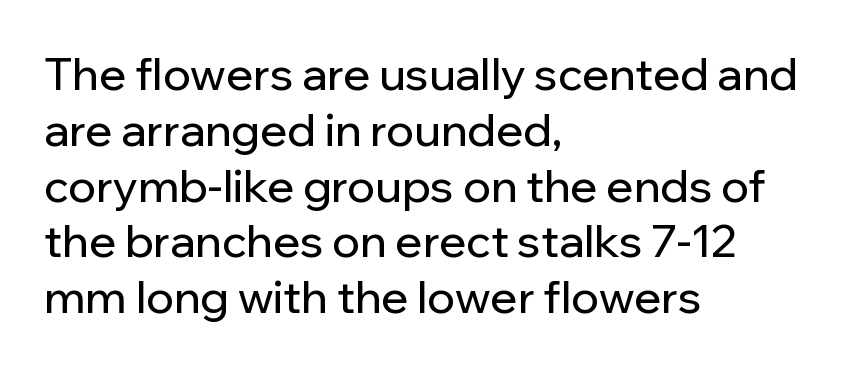
The text block is weighted toward the left margin, trailing off unevenly rightward. The typography opts for an upright posture over an oblique one. These lines are rendered in a variable-pitch font. The baseline area is clear. The face used here is a sans, in the tradition of grotesques and geometrics. Nothing unusual about the tracking: characters are spaced as the font intends.
